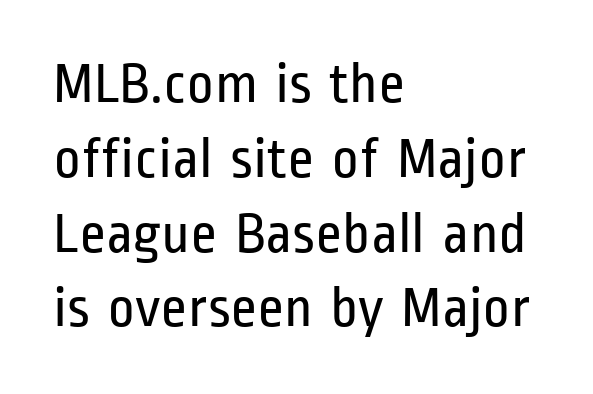
Rule under the text: the space is simply empty. Here the designer chose a conventional face with non-uniform glyph widths. Stroke mass is kept to a normal reading level or below. These lines are set flush left with a ragged right edge.
